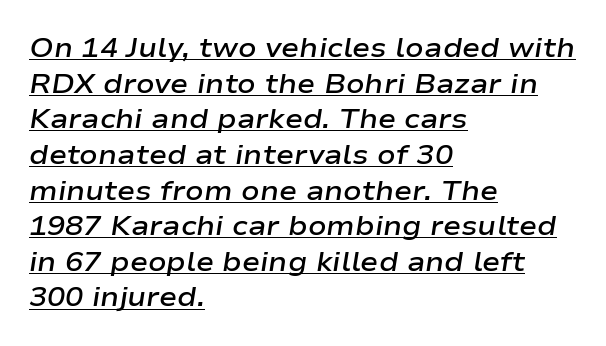
{"italic": "yes", "lean": "right", "slant_degrees": 9, "bold": "semi", "underline": "yes", "align": "left", "line_spacing": "normal", "line_spacing_ratio": 1.32, "letter_spacing": "normal", "letter_spacing_em": 0.0, "glyph_px": 27}
